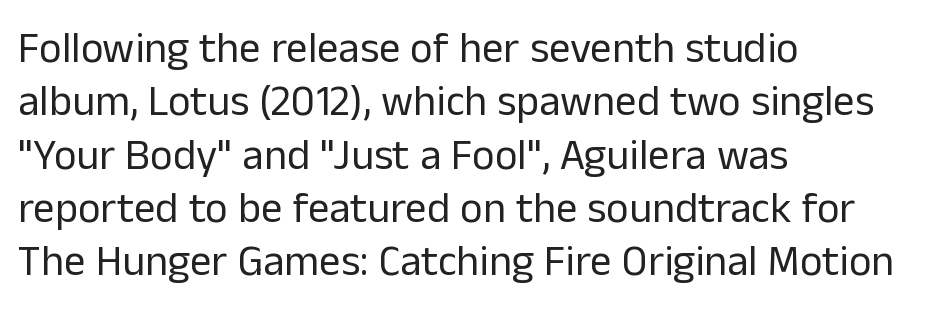
Q: Is the text bold? A: No.
Q: Is the text italic (slanted)? A: No, it is upright.
Q: Is the typeface a serif or a sans-serif typeface? A: Sans-serif.
Q: Is the text underlined? A: No.
Q: How is the paragraph aligned? A: Left-aligned.
Q: Is the spacing between letters normal or unusually wide? A: Normal.
Q: Width (condensed, normal, or wide)? A: Normal.
Q: Stroke contrast? A: Low.
Q: x-height? A: Medium.
Q: Monospaced? A: No.
